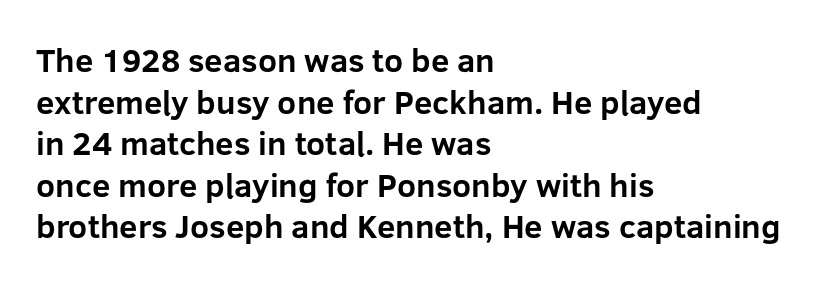
The image shows 33 px bold sans-serif type, upright; set left-aligned, normal line spacing (1.26x), normal letter spacing, not underlined; low stroke contrast and a medium x-height.
